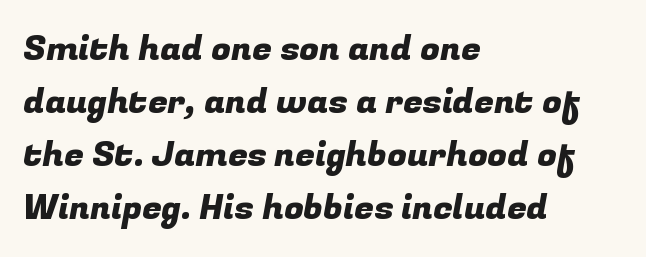
Line starts are locked; line ends wander. Characters follow at the spacing the type designer built in. Leading matches the norm, producing a regular column. Unmarked baselines from the first word to the last. The passage shown is typed in a proportional face where columns would drift. Stroke terminals: plain, sans-serif.
